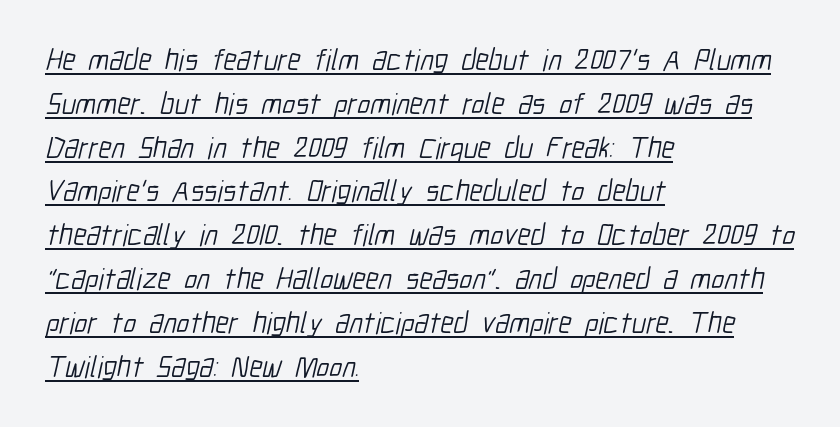
Standard letterfit; no display-style spreading of the glyphs. Notice how a bar underscores the lettering throughout. You could not count columns in this text — the font is proportionally spaced. How would I describe the line gaps? Plain and ordinary. A light-to-regular cut is what we see here. Typeset ragged right — the left edge is the straight one.
